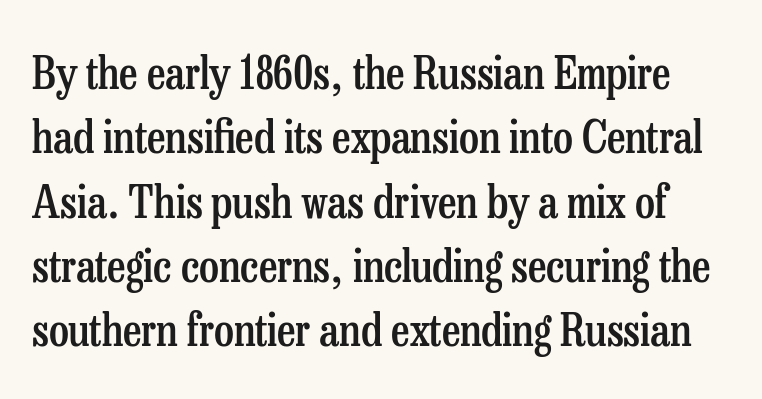
Spacing verdict: proportional, widths tailored to each character. Observe the ordinary spacing: letters are neighbours, not strangers. The glyphs are unaccompanied by any horizontal stroke below them. The typeface chosen for these lines features serifs. The typography opts for an upright posture over an oblique one. Typographic density is moderately raised because the face is semibold.
